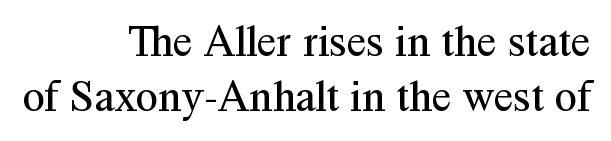
Q: Is the text bold? A: No.
Q: Is the text italic (slanted)? A: No, it is upright.
Q: Is the typeface a serif or a sans-serif typeface? A: Serif.
Q: Is the text underlined? A: No.
Q: How is the paragraph aligned? A: Right-aligned.
Q: Is the spacing between letters normal or unusually wide? A: Normal.
Q: Width (condensed, normal, or wide)? A: Normal.
Q: Stroke contrast? A: Medium.
Q: x-height? A: Medium.
Q: Monospaced? A: No.
